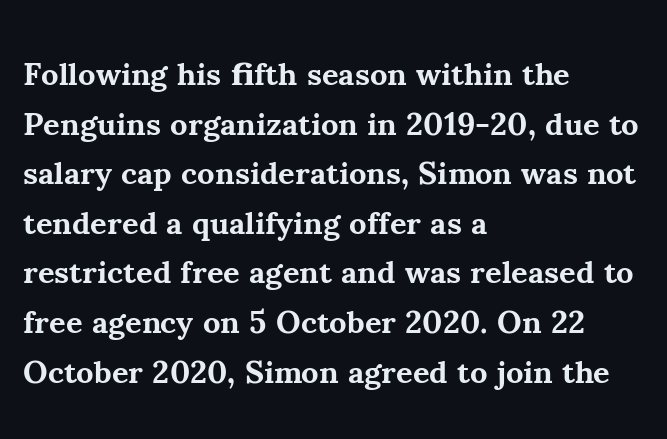
{"serif": "yes", "italic": "no", "bold": "yes", "weight": "bold", "width": "normal", "stroke_contrast": "medium", "x_height": "small", "monospaced": "no", "underline": "no", "align": "left", "line_spacing": "normal", "line_spacing_ratio": 1.55, "letter_spacing": "normal", "letter_spacing_em": 0.0, "glyph_px": 32}
